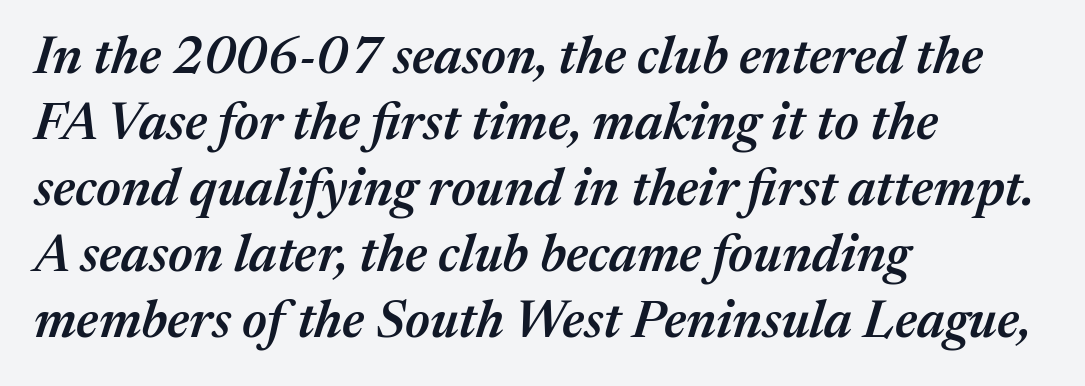
The image shows 52 px semibold type, italic (leaning right); set left-aligned, normal line spacing (1.27x), normal letter spacing, not underlined; medium stroke contrast and a medium x-height.
